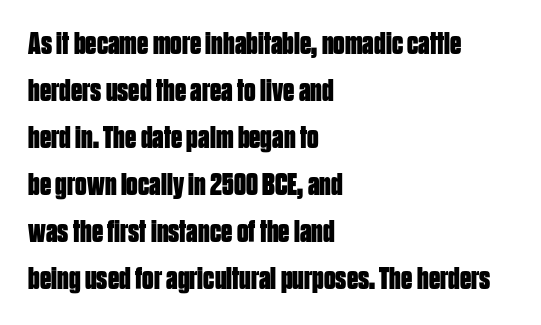
{"serif": "no", "italic": "no", "bold": "yes", "weight": "bold", "width": "condensed", "stroke_contrast": "low", "x_height": "large", "monospaced": "no", "underline": "no", "align": "left", "line_spacing": "normal", "line_spacing_ratio": 1.47, "letter_spacing": "normal", "letter_spacing_em": 0.0, "glyph_px": 32}
